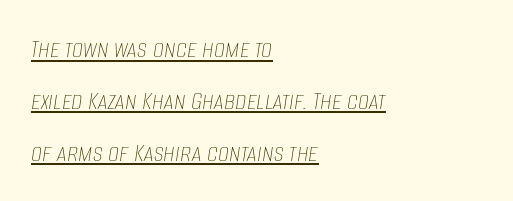
Q: Is the text bold? A: No.
Q: Is the text italic (slanted)? A: Yes, it leans right by about 8 degrees.
Q: Is the text underlined? A: Yes.
Q: How is the paragraph aligned? A: Left-aligned.
Q: Is the spacing between letters normal or unusually wide? A: Normal.
Q: Width (condensed, normal, or wide)? A: Condensed.
Q: Stroke contrast? A: Low.
Q: x-height? A: Large.
Q: Monospaced? A: No.
